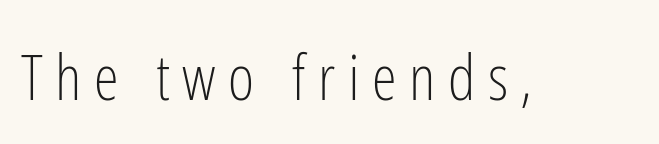
Q: Is the text bold? A: No.
Q: Is the text italic (slanted)? A: No, it is upright.
Q: Is the typeface a serif or a sans-serif typeface? A: Sans-serif.
Q: Is the text underlined? A: No.
Q: Is the spacing between letters normal or unusually wide? A: Unusually wide.
Q: Width (condensed, normal, or wide)? A: Condensed.
Q: Stroke contrast? A: Low.
Q: x-height? A: Medium.
Q: Monospaced? A: No.
